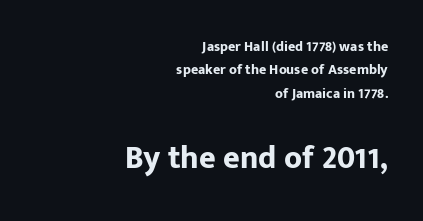
The font family rendered here belongs to the sans-serif group. A flush-right, rag-left setting is used for this passage. The passage shown stacks its lines at a standard gap. Upright lettering throughout.
